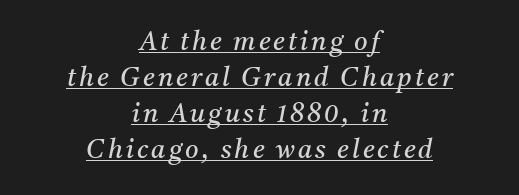
The image shows 26 px text type, italic (leaning right); set centered, normal line spacing (1.38x), underlined.
